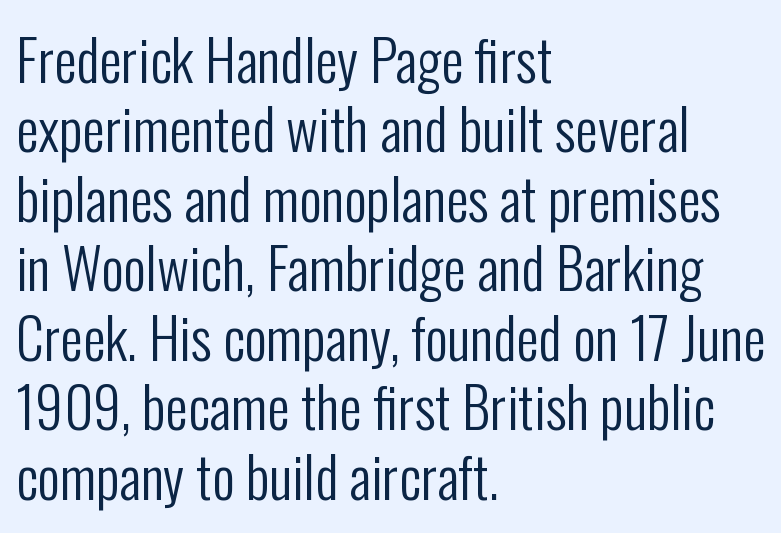
{"serif": "no", "italic": "no", "bold": "no", "weight": "regular", "width": "condensed", "stroke_contrast": "low", "x_height": "medium", "monospaced": "no", "underline": "no", "align": "left", "line_spacing_ratio": 1.24, "letter_spacing": "normal", "letter_spacing_em": 0.0, "glyph_px": 56}
